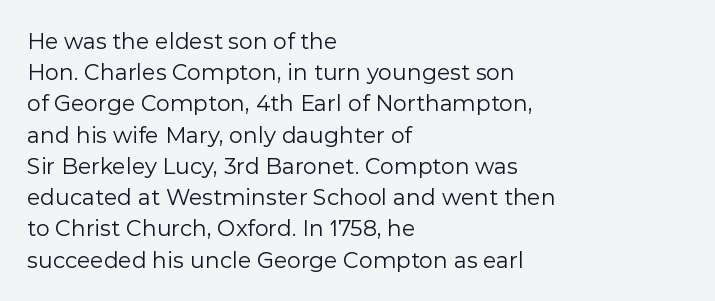
{"italic": "no", "bold": "no", "underline": "no", "align": "left", "line_spacing": "normal", "line_spacing_ratio": 1.42, "letter_spacing": "normal", "letter_spacing_em": 0.0, "glyph_px": 22}
